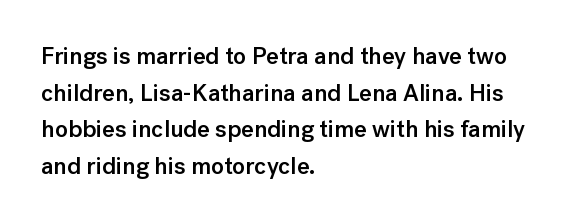
Q: Is the text bold? A: Semi-bold.
Q: Is the text italic (slanted)? A: No, it is upright.
Q: Is the text underlined? A: No.
Q: How is the paragraph aligned? A: Left-aligned.
Q: Is the spacing between letters normal or unusually wide? A: Normal.
Q: Is the spacing between lines tight, normal or loose? A: Normal.
